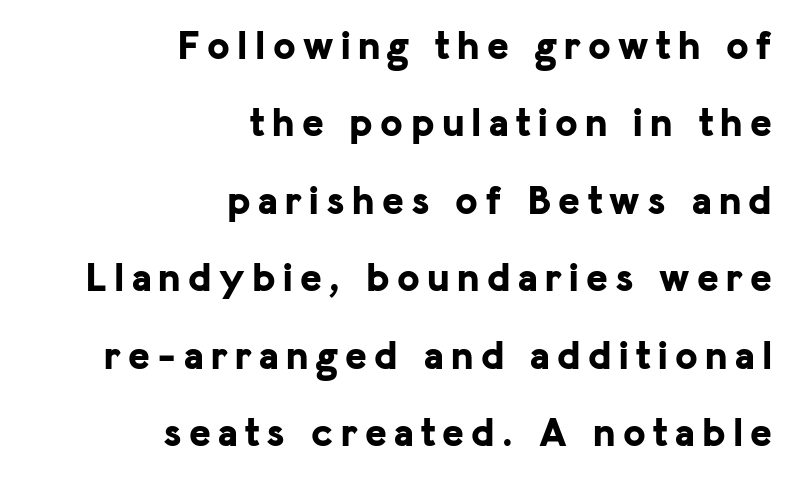
The image shows 41 px bold sans-serif type, upright; set right-aligned, line spacing 1.89x, not underlined; low stroke contrast and a medium x-height.
